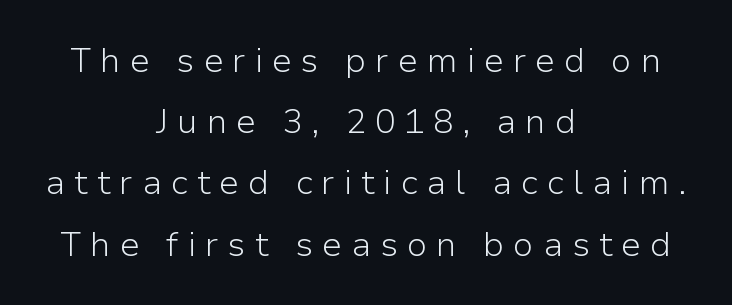
Q: Is the text bold? A: No.
Q: Is the text italic (slanted)? A: No, it is upright.
Q: Is the typeface a serif or a sans-serif typeface? A: Sans-serif.
Q: Is the text underlined? A: No.
Q: How is the paragraph aligned? A: Centered.
Q: Is the spacing between letters normal or unusually wide? A: Unusually wide.
Q: Width (condensed, normal, or wide)? A: Normal.
Q: Stroke contrast? A: Low.
Q: x-height? A: Medium.
Q: Monospaced? A: No.
